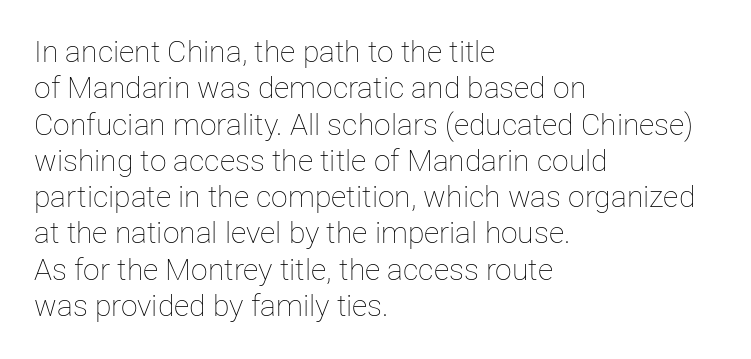
The image shows 30 px thin type, upright; set left-aligned, line spacing 1.21x, normal letter spacing, not underlined; low stroke contrast and a medium x-height.
